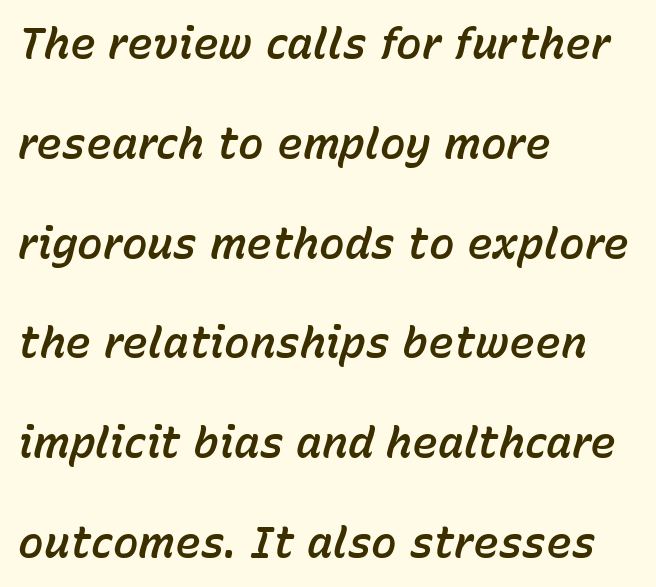
Q: Is the text italic (slanted)? A: Yes, it leans right by about 15 degrees.
Q: Is the text underlined? A: No.
Q: How is the paragraph aligned? A: Left-aligned.
Q: Is the spacing between letters normal or unusually wide? A: Normal.
Q: Is the spacing between lines tight, normal or loose? A: Loose.
Q: Width (condensed, normal, or wide)? A: Normal.
Q: Stroke contrast? A: Low.
Q: x-height? A: Medium.
Q: Monospaced? A: No.
